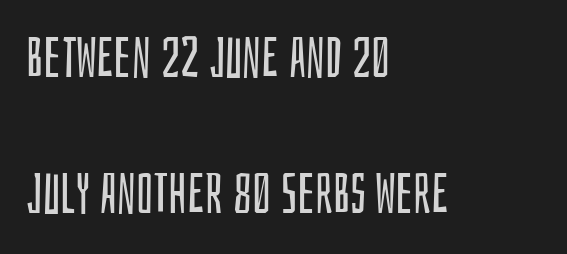
Q: Is the text bold? A: No.
Q: Is the text italic (slanted)? A: No, it is upright.
Q: Is the typeface a serif or a sans-serif typeface? A: Sans-serif.
Q: Is the text underlined? A: No.
Q: How is the paragraph aligned? A: Left-aligned.
Q: Is the spacing between letters normal or unusually wide? A: Normal.
Q: Is the spacing between lines tight, normal or loose? A: Loose.
Q: Width (condensed, normal, or wide)? A: Condensed.
Q: Stroke contrast? A: Low.
Q: x-height? A: Large.
Q: Monospaced? A: No.
